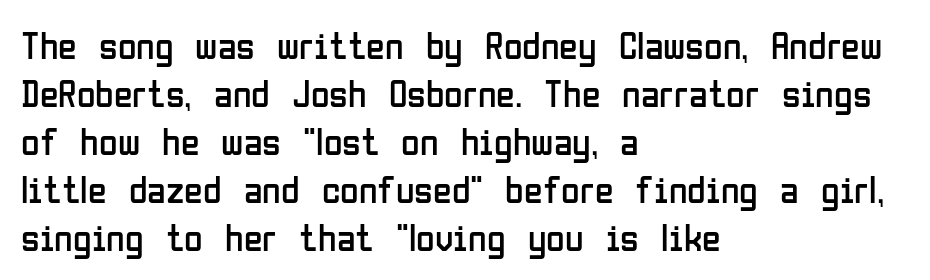
Q: Is the text bold? A: No.
Q: Is the text italic (slanted)? A: No, it is upright.
Q: Is the typeface a serif or a sans-serif typeface? A: Sans-serif.
Q: Is the text underlined? A: No.
Q: How is the paragraph aligned? A: Left-aligned.
Q: Is the spacing between letters normal or unusually wide? A: Normal.
Q: Is the spacing between lines tight, normal or loose? A: Normal.
Q: Width (condensed, normal, or wide)? A: Condensed.
Q: Stroke contrast? A: Low.
Q: x-height? A: Medium.
Q: Monospaced? A: No.
